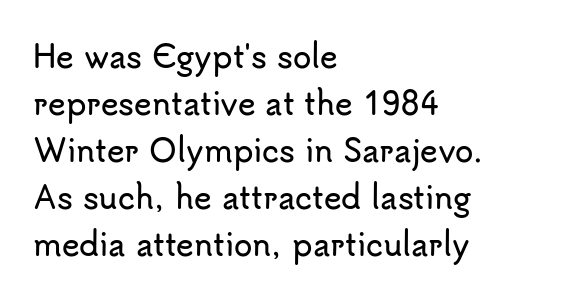
{"serif": "no", "italic": "no", "width": "normal", "stroke_contrast": "low", "x_height": "small", "monospaced": "no", "underline": "no", "align": "left", "line_spacing": "normal", "line_spacing_ratio": 1.57, "letter_spacing": "normal", "letter_spacing_em": 0.0, "glyph_px": 30}
